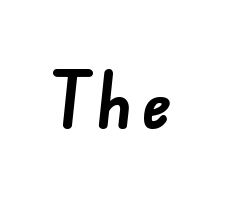
{"serif": "no", "bold": "yes", "weight": "semibold", "width": "normal", "stroke_contrast": "low", "x_height": "small", "monospaced": "no", "underline": "no", "glyph_px": 77}
